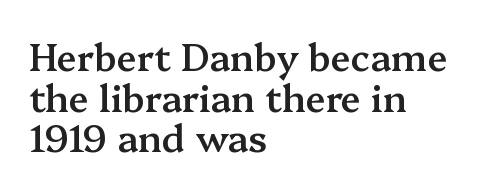
Q: Is the text bold? A: Semi-bold.
Q: Is the text italic (slanted)? A: No, it is upright.
Q: Is the typeface a serif or a sans-serif typeface? A: Serif.
Q: Is the text underlined? A: No.
Q: How is the paragraph aligned? A: Left-aligned.
Q: Is the spacing between letters normal or unusually wide? A: Normal.
Q: Is the spacing between lines tight, normal or loose? A: Tight.
Q: Width (condensed, normal, or wide)? A: Normal.
Q: Stroke contrast? A: Medium.
Q: x-height? A: Medium.
Q: Monospaced? A: No.
